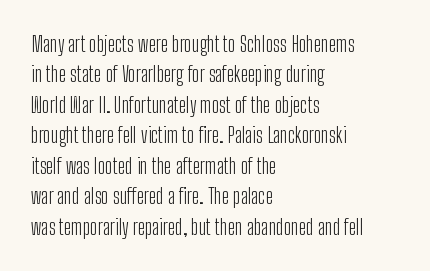
{"italic": "no", "bold": "no", "underline": "no", "align": "left", "line_spacing": "normal", "line_spacing_ratio": 1.45, "letter_spacing": "normal", "letter_spacing_em": 0.0, "glyph_px": 21}
